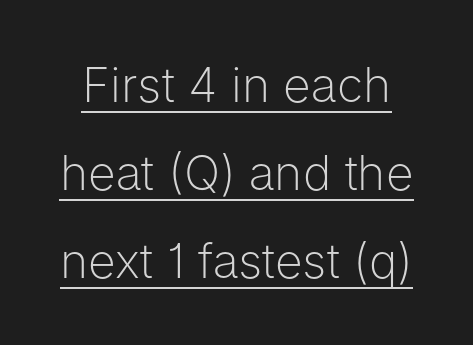
{"serif": "no", "italic": "no", "bold": "no", "weight": "light", "width": "normal", "stroke_contrast": "low", "x_height": "medium", "monospaced": "no", "underline": "yes", "line_spacing_ratio": 1.83, "letter_spacing": "normal", "letter_spacing_em": 0.0, "glyph_px": 48}
